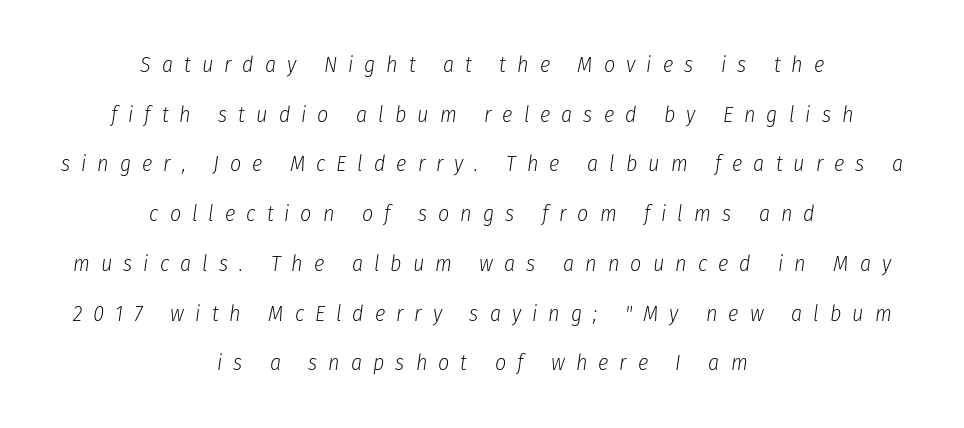
Q: Is the text bold? A: No.
Q: Is the text italic (slanted)? A: Yes, it leans right by about 8 degrees.
Q: Is the text underlined? A: No.
Q: How is the paragraph aligned? A: Centered.
Q: Is the spacing between letters normal or unusually wide? A: Unusually wide.
Q: Is the spacing between lines tight, normal or loose? A: Loose.
